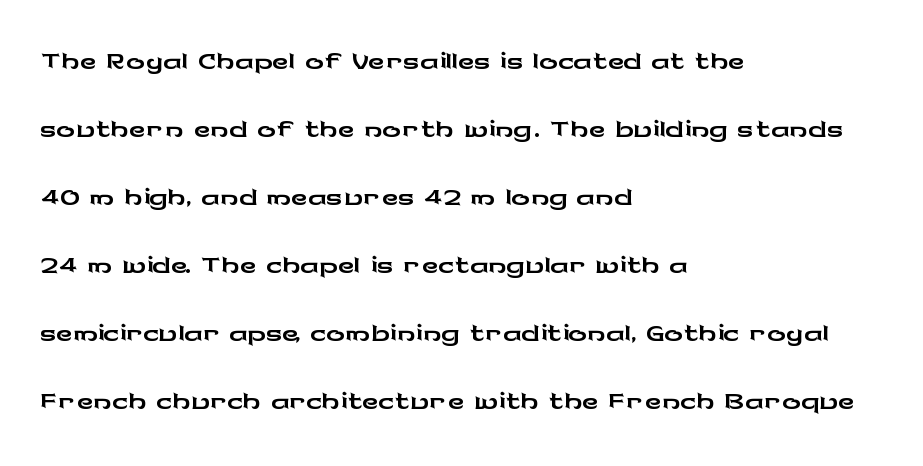
You could not count columns in this text — the font is proportionally spaced. Unlike a traditional serif, this face leaves its strokes unadorned. The horizontal fit of the characters is conventional and even. Casual observation: everything's shoved over to the left. This rendering features lettering with no underline.
